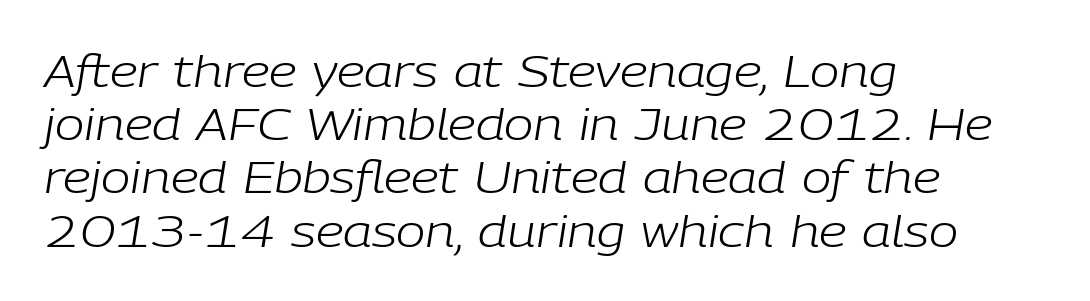
Q: Is the text bold? A: No.
Q: Is the text italic (slanted)? A: Yes, it leans right by about 9 degrees.
Q: Is the text underlined? A: No.
Q: How is the paragraph aligned? A: Left-aligned.
Q: Is the spacing between letters normal or unusually wide? A: Normal.
Q: Width (condensed, normal, or wide)? A: Normal.
Q: Stroke contrast? A: Low.
Q: x-height? A: Medium.
Q: Monospaced? A: No.
